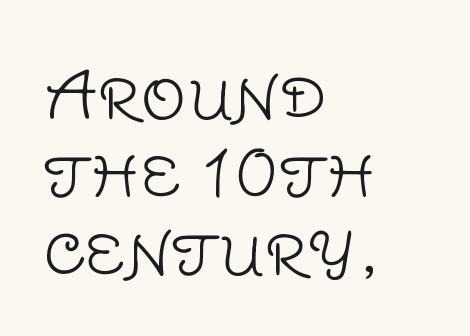
The image shows 63 px light sans-serif type; set left-aligned, line spacing 1.24x, normal letter spacing, not underlined; low stroke contrast and a large x-height.
